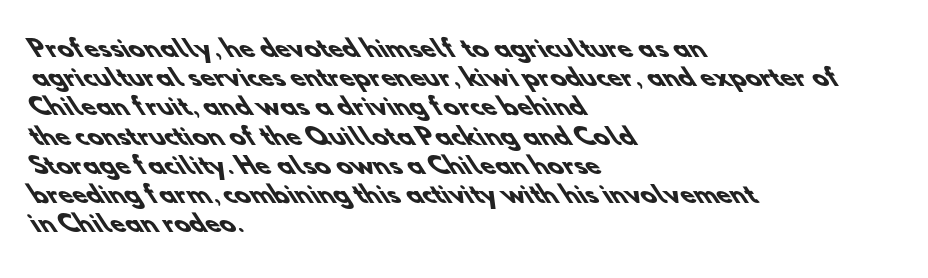
The foot of each line stays bare and open. The glyphs have the mass of a bold cut. This block has exactly the height ordinary leading produces. What stands out about the letter spacing? Nothing — it is the standard amount. In CSS terms this would be text-align: left.
